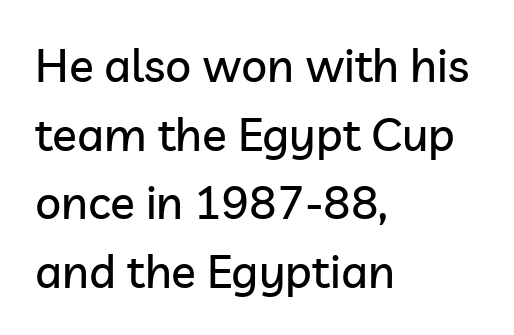
Each new line begins a customary step beneath the previous one. This is sans-serif lettering, the kind often seen on screens and signage. Each letter keeps its own natural width here, so spacing adapts to shape. The tracking reads as untouched default to a designer's eye. The zone under the glyphs is completely vacant. Italic: no, the glyphs are upright roman.
